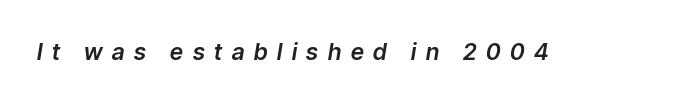
{"italic": "yes", "lean": "right", "slant_degrees": 9, "underline": "no", "letter_spacing": "wide", "letter_spacing_em": 0.42, "glyph_px": 23}
